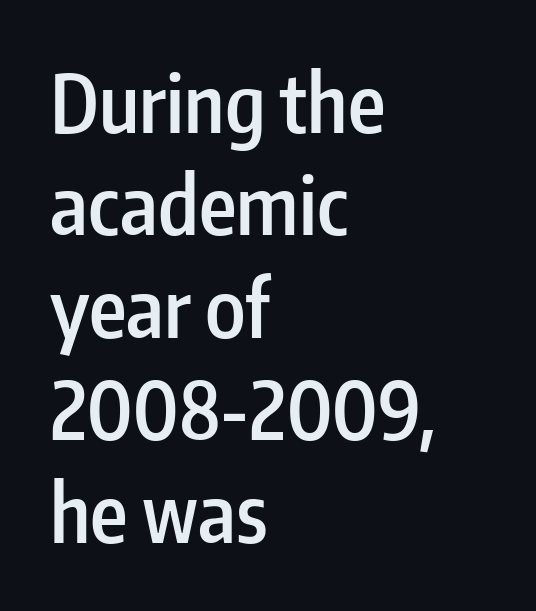
The image shows 80 px semibold, condensed sans-serif type, upright; set left-aligned, normal line spacing (1.28x), normal letter spacing, not underlined; low stroke contrast and a medium x-height.
